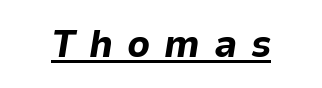
Each word looks stretched out because of the extra space between its letters. This is oblique type, the kind used for emphasis or titles. A typesetter would call this proportional, since set widths differ per character. Weight check: bold — yes, fully. The sample's only ornament is a line tracing under the words.
